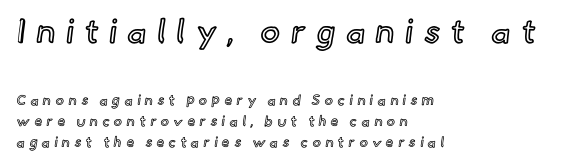
The tracking reads as deliberately expanded to a designer's eye. Which margin do the lines hug? The left one — the right edge is uneven. This sample has the flowing, uneven cadence of proportional lettering. Honestly, there is no underline to notice here at all.
